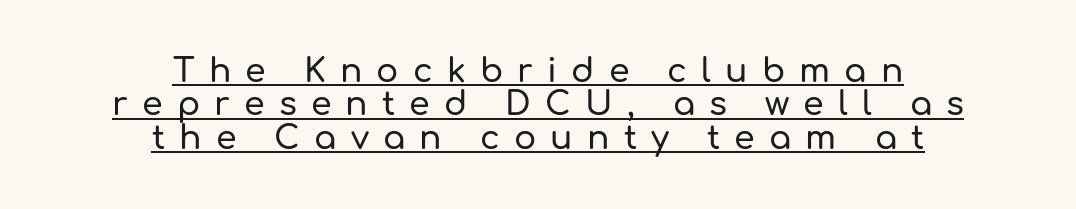
Is this a sans? Yes — the strokes have no serifs. The rendered words wear a rule along their underside. Typeset on center — no edge is straight. These lines are rendered in a variable-pitch font. It's the straight-up-and-down kind of type. The letterforms stand isolated, each surrounded by extra space.
